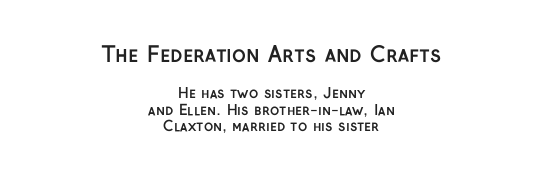
Q: Is the text bold? A: Yes.
Q: Is the text italic (slanted)? A: No, it is upright.
Q: Is the text underlined? A: No.
Q: How is the paragraph aligned? A: Centered.
Q: Is the spacing between letters normal or unusually wide? A: Normal.
Q: Which block of text is set in a larger size, the first (top) or the second (bottom)? A: The first (top) one.
